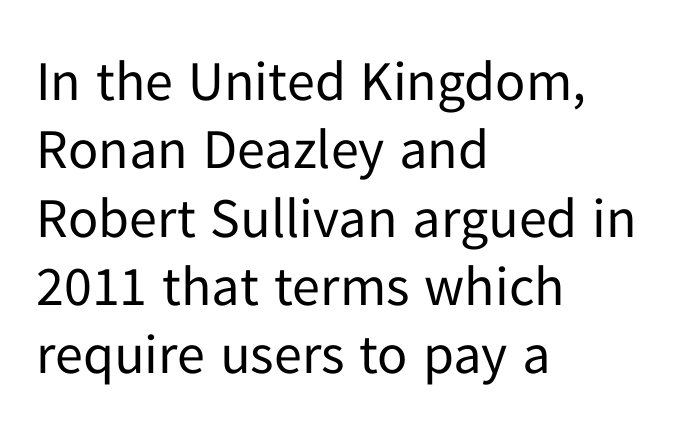
The string is rendered with underlining switched off. The paragraph shown leans on its left margin. Think of a printed novel: that variable character pitch is what you see here. A quiet, ordinary-to-light weight characterises the typeface. Notice how the stems are strictly vertical — no italics here.
